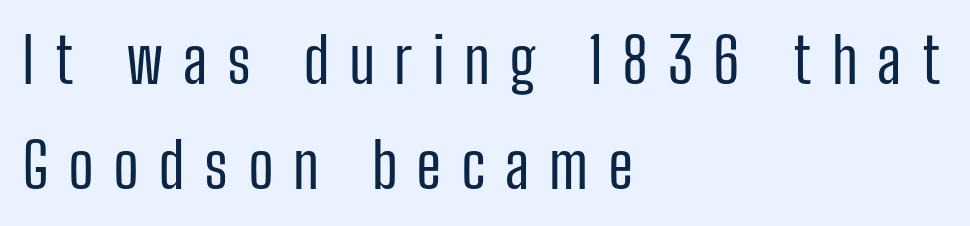
Q: Is the text bold? A: No.
Q: Is the text italic (slanted)? A: No, it is upright.
Q: Is the typeface a serif or a sans-serif typeface? A: Sans-serif.
Q: Is the text underlined? A: No.
Q: How is the paragraph aligned? A: Left-aligned.
Q: Is the spacing between letters normal or unusually wide? A: Unusually wide.
Q: Is the spacing between lines tight, normal or loose? A: Normal.
Q: Width (condensed, normal, or wide)? A: Condensed.
Q: Stroke contrast? A: Low.
Q: x-height? A: Medium.
Q: Monospaced? A: No.
